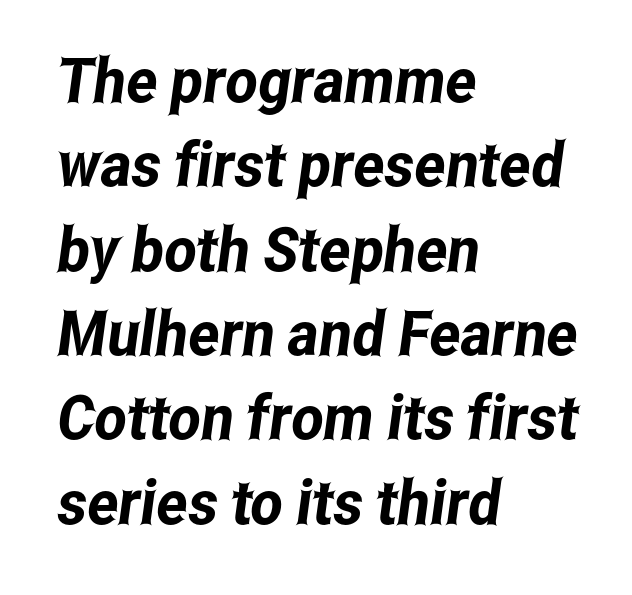
{"serif": "no", "width": "condensed", "stroke_contrast": "low", "x_height": "medium", "monospaced": "no", "underline": "no", "align": "left", "line_spacing": "normal", "line_spacing_ratio": 1.36, "letter_spacing": "normal", "letter_spacing_em": 0.0, "glyph_px": 62}
